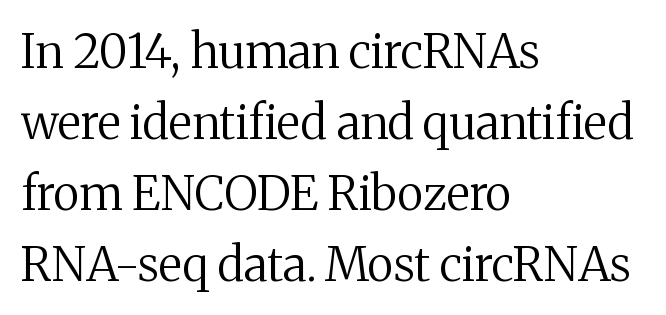
Between one letter and the next there's only the usual sliver of space. Descender tails drop into unmarked territory. Character widths vary here, with narrow letters taking less room than wide ones. Vertical strokes here are truly vertical. No letter is thick-stroked: the sample isn't bold.
